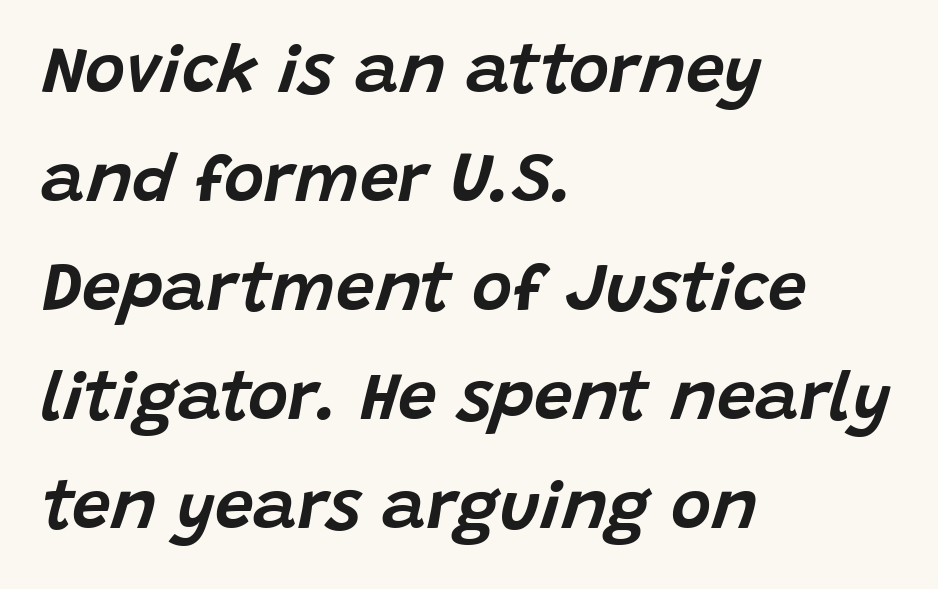
Q: Is the text italic (slanted)? A: Yes, it leans right by about 15 degrees.
Q: Is the text underlined? A: No.
Q: How is the paragraph aligned? A: Left-aligned.
Q: Is the spacing between letters normal or unusually wide? A: Normal.
Q: Is the spacing between lines tight, normal or loose? A: Normal.
Q: Width (condensed, normal, or wide)? A: Normal.
Q: Stroke contrast? A: Low.
Q: x-height? A: Large.
Q: Monospaced? A: No.
